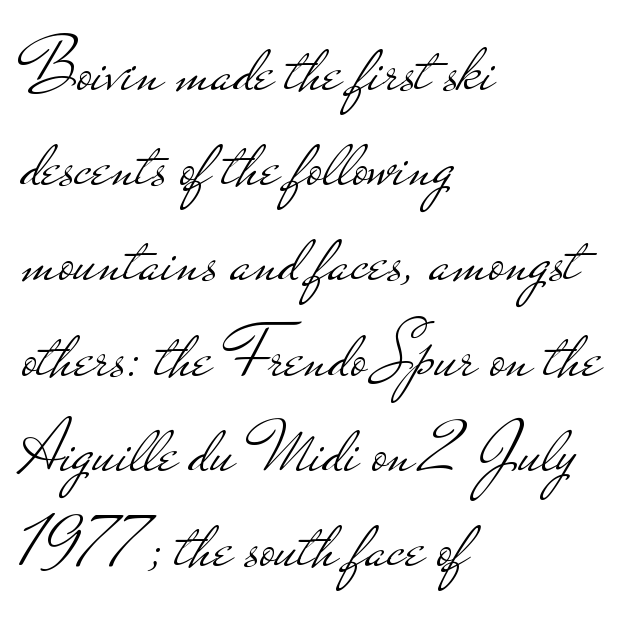
The image shows 75 px light, wide sans-serif type; set left-aligned, normal line spacing (1.27x), normal letter spacing, not underlined; low stroke contrast and a small x-height.
